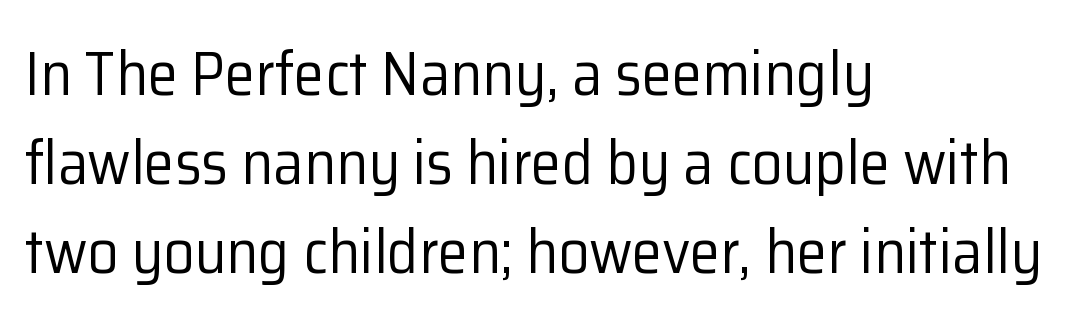
Q: Is the text bold? A: No.
Q: Is the text italic (slanted)? A: No, it is upright.
Q: Is the typeface a serif or a sans-serif typeface? A: Sans-serif.
Q: Is the text underlined? A: No.
Q: How is the paragraph aligned? A: Left-aligned.
Q: Is the spacing between letters normal or unusually wide? A: Normal.
Q: Is the spacing between lines tight, normal or loose? A: Normal.
Q: Width (condensed, normal, or wide)? A: Normal.
Q: Stroke contrast? A: Low.
Q: x-height? A: Medium.
Q: Monospaced? A: No.
